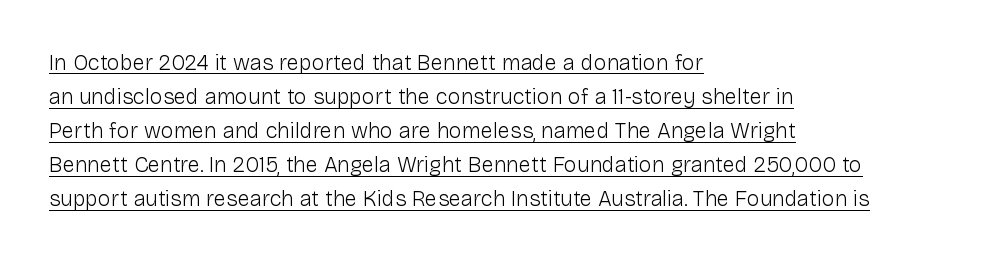
The image shows 22 px text type, upright; set left-aligned, normal line spacing (1.55x), normal letter spacing, underlined.
